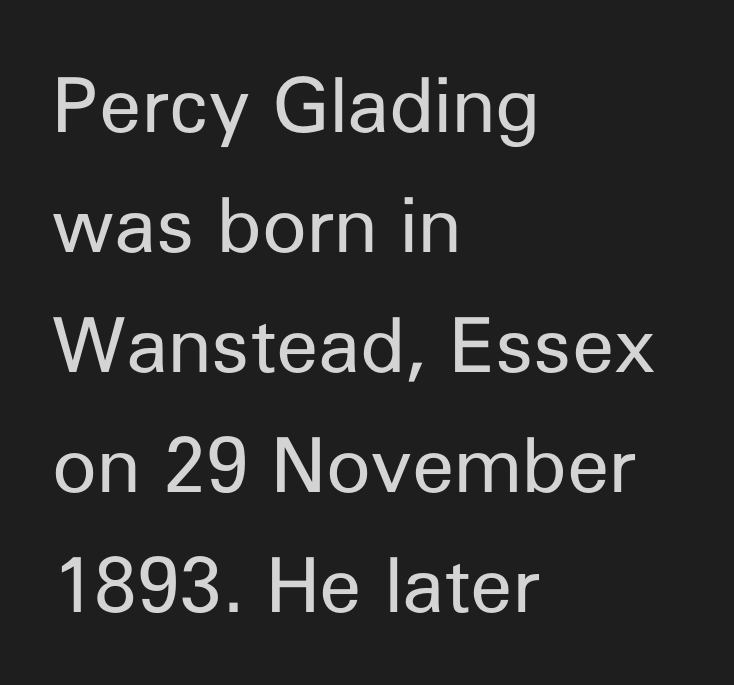
Proportional: the letters do not fall into vertical columns. A normal amount of white space separates one row of letters from the next. The line texture is even and compact thanks to regular tracking. The axis of the letterforms is exactly vertical. Caption: face not bold, strokes unweighted.
